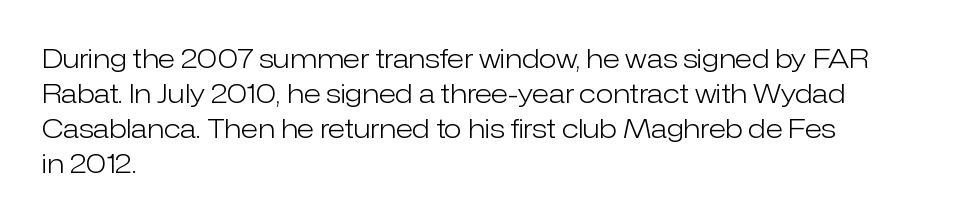
How are the letters spaced? Ordinarily, with no added tracking. Has an underline been added? It has not. Honestly, the row spacing looks completely unremarkable. The font is comparable to plain body text, perhaps lighter. Visually the block forms a straight wall on the left and a jagged coastline on the right.
